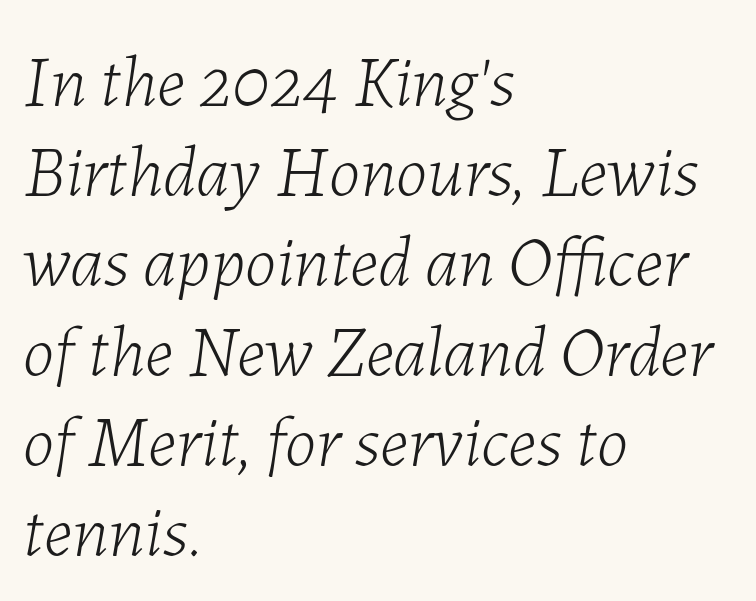
{"italic": "yes", "lean": "right", "slant_degrees": 7, "bold": "no", "weight": "light", "width": "normal", "stroke_contrast": "low", "x_height": "medium", "monospaced": "no", "underline": "no", "align": "left", "line_spacing": "normal", "line_spacing_ratio": 1.25, "letter_spacing": "normal", "letter_spacing_em": 0.0, "glyph_px": 72}
